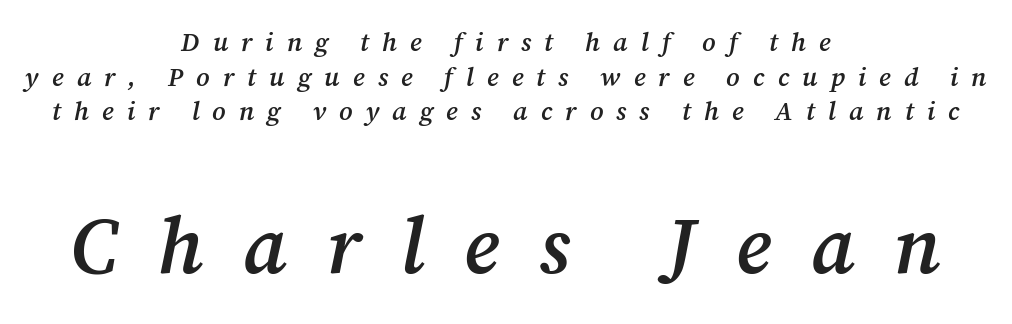
Q: Is the text bold? A: Semi-bold.
Q: Is the text italic (slanted)? A: Yes, it leans right by about 12 degrees.
Q: Is the typeface a serif or a sans-serif typeface? A: Serif.
Q: Is the text underlined? A: No.
Q: How is the paragraph aligned? A: Centered.
Q: Is the spacing between letters normal or unusually wide? A: Unusually wide.
Q: Is the spacing between lines tight, normal or loose? A: Normal.
Q: Which block of text is set in a larger size, the first (top) or the second (bottom)? A: The second (bottom) one.
Q: Width (condensed, normal, or wide)? A: Normal.
Q: Stroke contrast? A: Medium.
Q: x-height? A: Medium.
Q: Monospaced? A: No.
